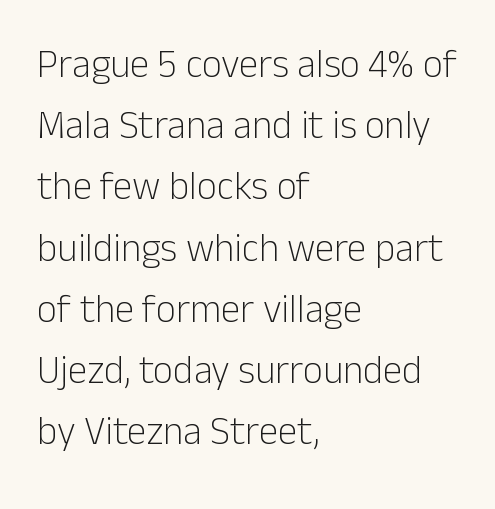
Q: Is the text bold? A: No.
Q: Is the text italic (slanted)? A: No, it is upright.
Q: Is the typeface a serif or a sans-serif typeface? A: Sans-serif.
Q: Is the text underlined? A: No.
Q: How is the paragraph aligned? A: Left-aligned.
Q: Is the spacing between letters normal or unusually wide? A: Normal.
Q: Is the spacing between lines tight, normal or loose? A: Normal.
Q: Width (condensed, normal, or wide)? A: Normal.
Q: Stroke contrast? A: Low.
Q: x-height? A: Medium.
Q: Monospaced? A: No.
